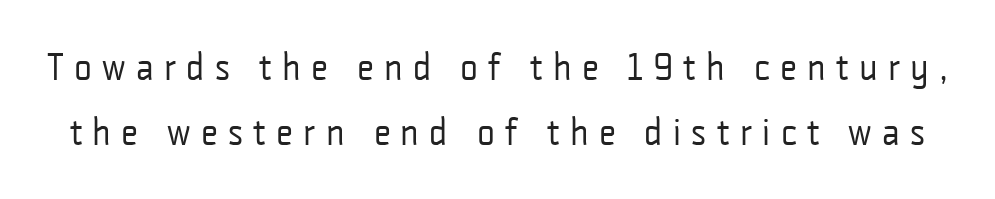
Q: Is the text bold? A: No.
Q: Is the text italic (slanted)? A: No, it is upright.
Q: Is the typeface a serif or a sans-serif typeface? A: Sans-serif.
Q: Is the text underlined? A: No.
Q: Is the spacing between letters normal or unusually wide? A: Unusually wide.
Q: Is the spacing between lines tight, normal or loose? A: Normal.
Q: Width (condensed, normal, or wide)? A: Condensed.
Q: Stroke contrast? A: Low.
Q: x-height? A: Medium.
Q: Monospaced? A: No.
